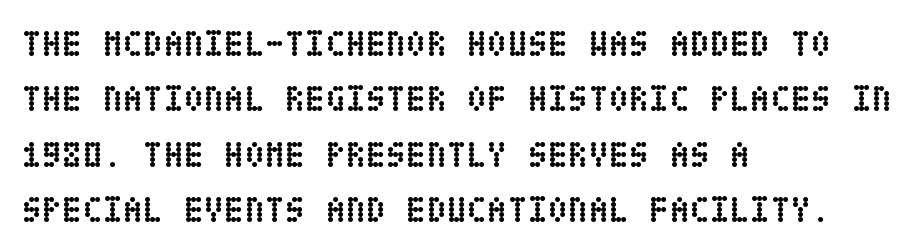
Q: Is the text bold? A: Yes.
Q: Is the text italic (slanted)? A: No, it is upright.
Q: Is the text underlined? A: No.
Q: How is the paragraph aligned? A: Left-aligned.
Q: Is the spacing between letters normal or unusually wide? A: Normal.
Q: Is the spacing between lines tight, normal or loose? A: Normal.
Q: Width (condensed, normal, or wide)? A: Condensed.
Q: Stroke contrast? A: Low.
Q: x-height? A: Large.
